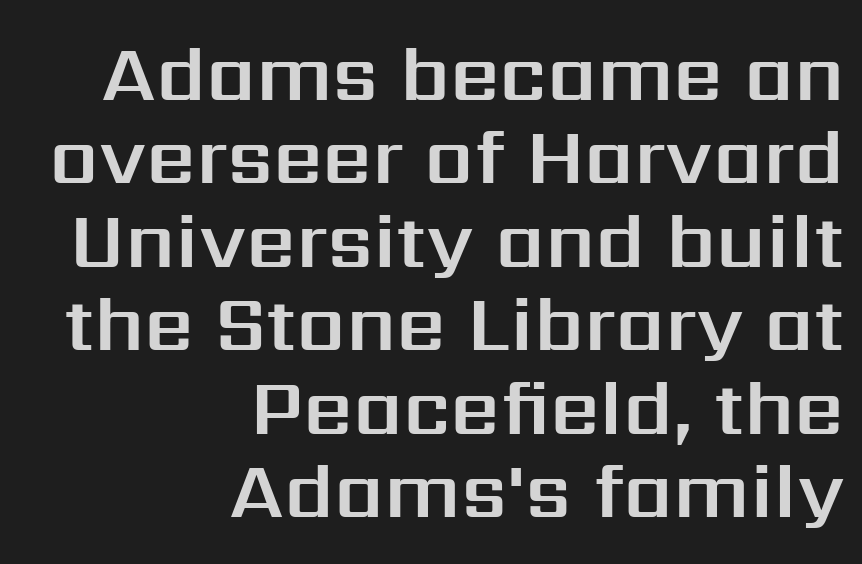
Varying glyph widths throughout — classic text-font behaviour. The lettering holds an erect, upright posture throughout. Observe the ordinary spacing: letters are neighbours, not strangers. If you measured baseline to baseline, you'd find a short distance. Line ends are locked; line starts wander. The designer went with a sans here, leaving each stem footless.
